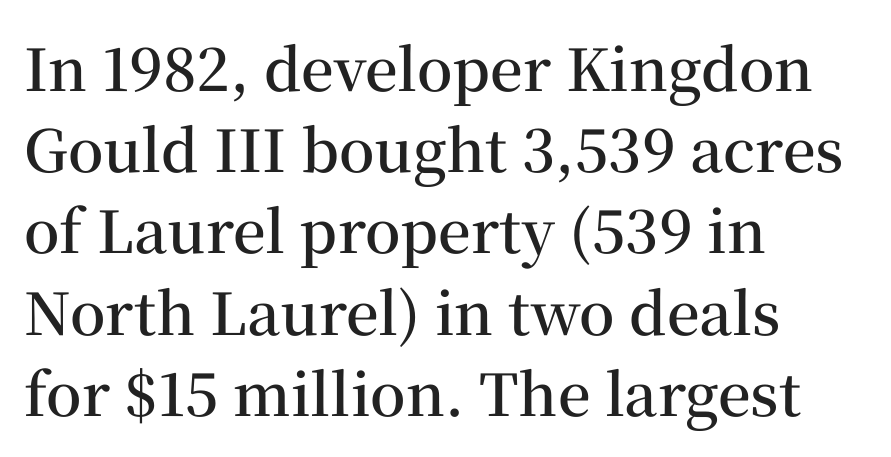
Descenders hang freely into open space. Leftover space on each line is placed entirely after the last word. These lines are rendered in a variable-pitch font. This is moderately heavy type, rendered in semibold. Does the type have serifs? Yes, each stem ends in a small foot. A typesetter would call this zero additional tracking.
